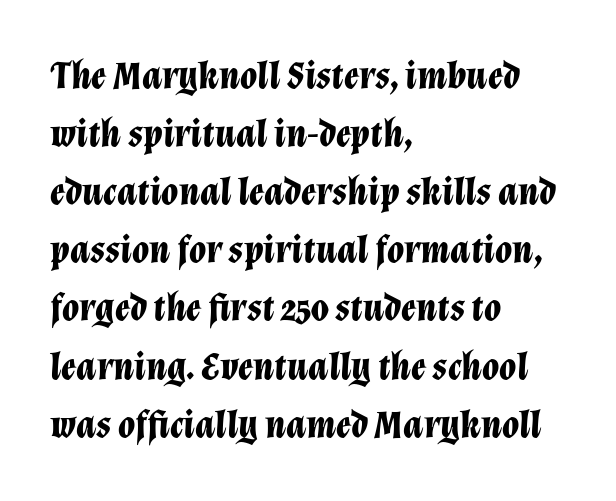
The image shows 39 px bold type, italic (leaning right); set left-aligned, normal line spacing (1.49x), normal letter spacing, not underlined; low stroke contrast and a medium x-height.
